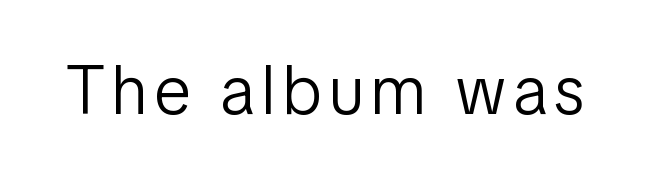
{"serif": "no", "italic": "no", "bold": "no", "weight": "light", "width": "condensed", "stroke_contrast": "low", "x_height": "medium", "monospaced": "no", "underline": "no", "glyph_px": 69}
